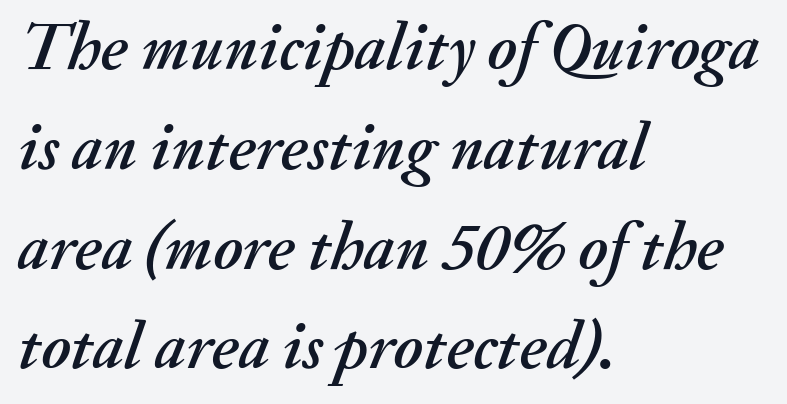
Q: Is the text italic (slanted)? A: Yes, it leans right by about 20 degrees.
Q: Is the text underlined? A: No.
Q: How is the paragraph aligned? A: Left-aligned.
Q: Is the spacing between letters normal or unusually wide? A: Normal.
Q: Is the spacing between lines tight, normal or loose? A: Normal.
Q: Width (condensed, normal, or wide)? A: Normal.
Q: Stroke contrast? A: Medium.
Q: x-height? A: Small.
Q: Monospaced? A: No.
